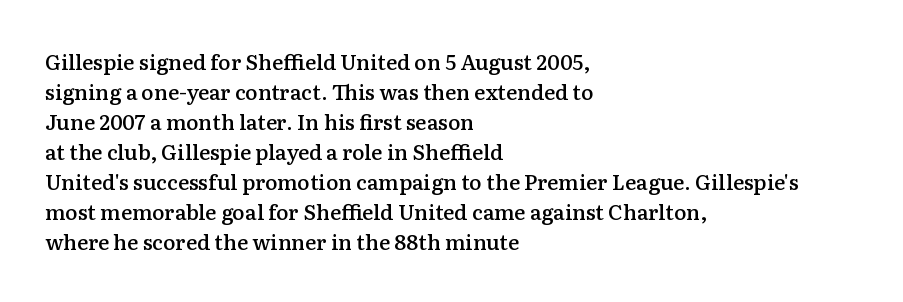
{"italic": "no", "bold": "semi", "underline": "no", "align": "left", "line_spacing": "normal", "line_spacing_ratio": 1.43, "letter_spacing": "normal", "letter_spacing_em": 0.0, "glyph_px": 21}
